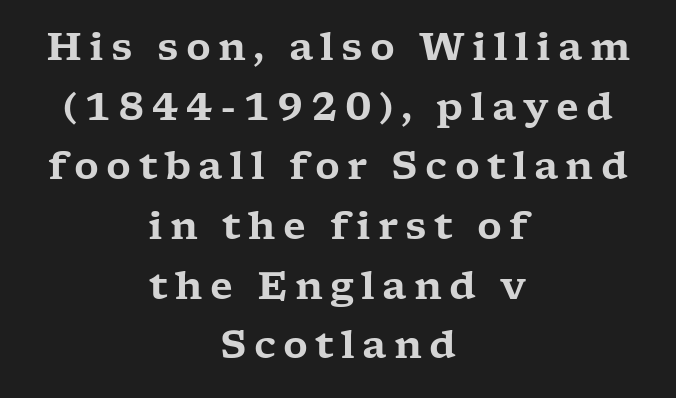
Q: Is the text italic (slanted)? A: No, it is upright.
Q: Is the typeface a serif or a sans-serif typeface? A: Serif.
Q: Is the text underlined? A: No.
Q: How is the paragraph aligned? A: Centered.
Q: Is the spacing between lines tight, normal or loose? A: Normal.
Q: Width (condensed, normal, or wide)? A: Wide.
Q: Stroke contrast? A: Low.
Q: x-height? A: Medium.
Q: Monospaced? A: No.
